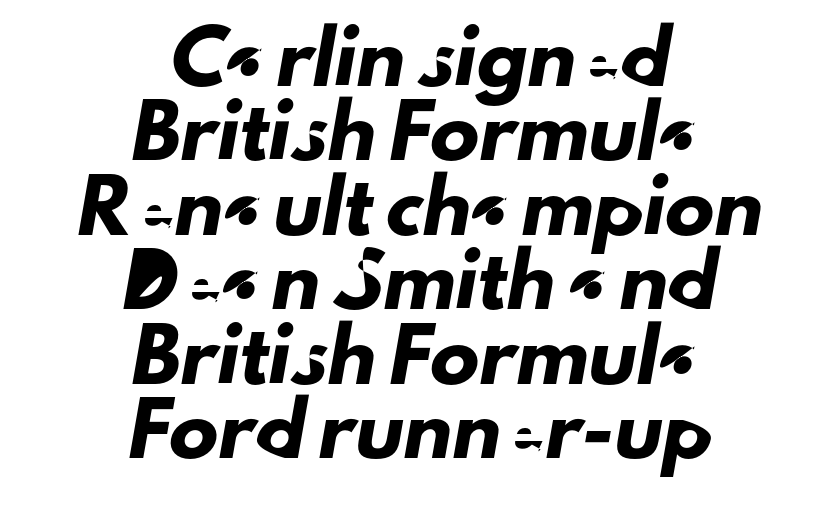
{"serif": "no", "width": "normal", "stroke_contrast": "low", "x_height": "small", "monospaced": "no", "underline": "no", "align": "center", "line_spacing": "normal", "line_spacing_ratio": 1.52, "letter_spacing": "normal", "letter_spacing_em": 0.0, "glyph_px": 49}
